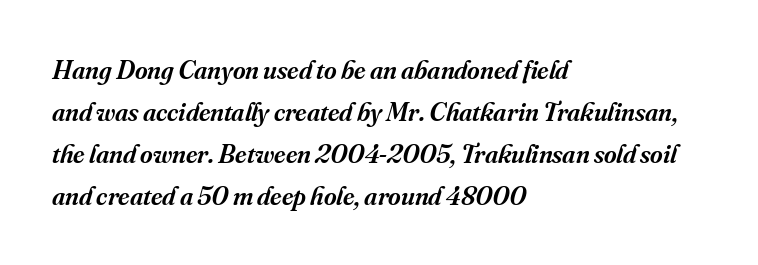
The lines are quadded left. Bold? Not quite — semibold, heavier than regular but stopping short. Check the space under the baseline: it is left empty. Style check: oblique. Leading: standard. Short note: letters normally spaced.
